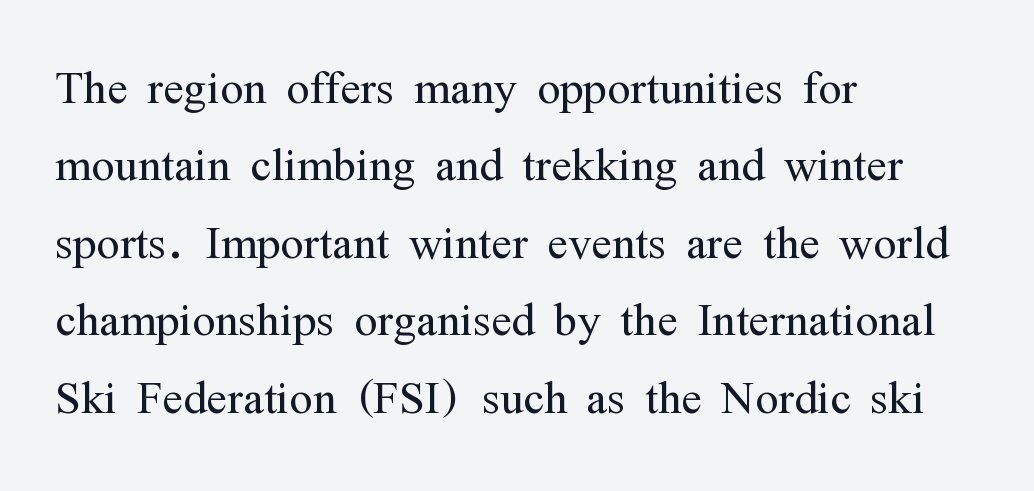
The image shows 61 px light, condensed serif type, upright; set left-aligned, normal line spacing (1.27x), normal letter spacing, not underlined; medium stroke contrast and a medium x-height.
